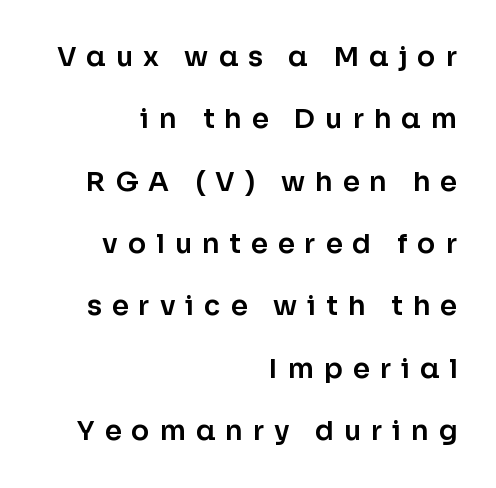
The image shows 27 px text type, upright; set right-aligned, loose line spacing (2.31x), unusually wide letter spacing (+0.37 em), not underlined.
